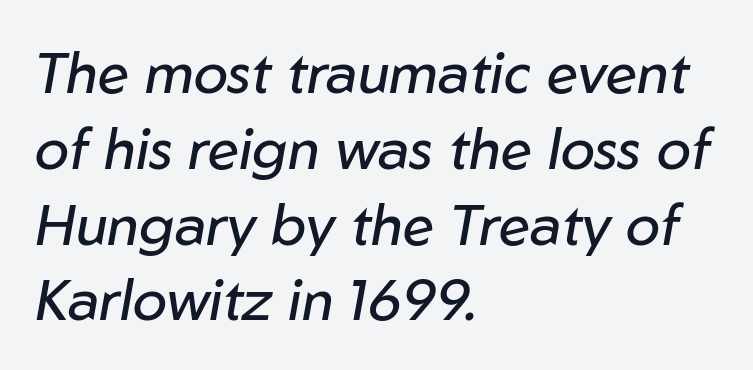
Q: Is the text bold? A: No.
Q: Is the text italic (slanted)? A: Yes, it leans right by about 10 degrees.
Q: Is the text underlined? A: No.
Q: How is the paragraph aligned? A: Left-aligned.
Q: Is the spacing between letters normal or unusually wide? A: Normal.
Q: Is the spacing between lines tight, normal or loose? A: Normal.
Q: Width (condensed, normal, or wide)? A: Normal.
Q: Stroke contrast? A: Low.
Q: x-height? A: Medium.
Q: Monospaced? A: No.
